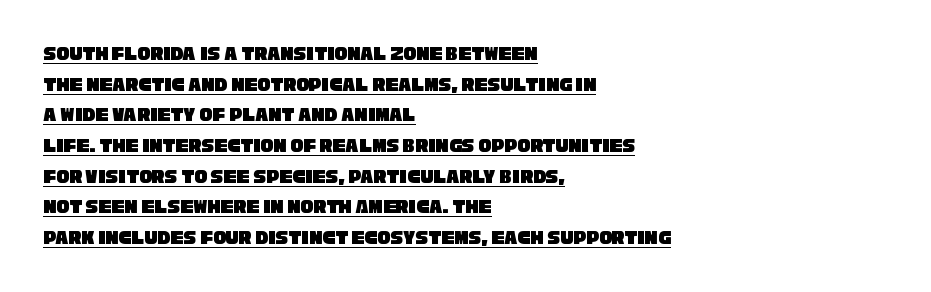
Q: Is the text underlined? A: Yes.
Q: How is the paragraph aligned? A: Left-aligned.
Q: Is the spacing between letters normal or unusually wide? A: Normal.
Q: Is the spacing between lines tight, normal or loose? A: Normal.
